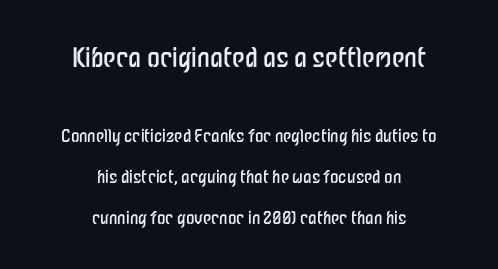
The image shows 26 px text type, upright; set centered, loose line spacing (2.42x), normal letter spacing, not underlined; the first (top) block is 1.53x larger.
